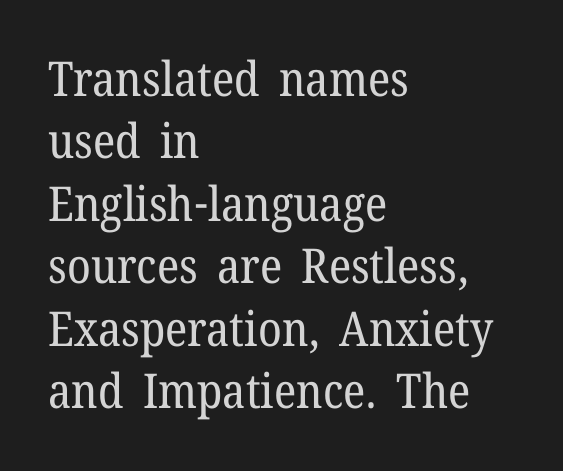
{"serif": "yes", "italic": "no", "bold": "no", "weight": "regular", "width": "normal", "stroke_contrast": "low", "x_height": "medium", "monospaced": "no", "underline": "no", "align": "left", "line_spacing": "normal", "line_spacing_ratio": 1.3, "letter_spacing": "normal", "letter_spacing_em": 0.0, "glyph_px": 48}
